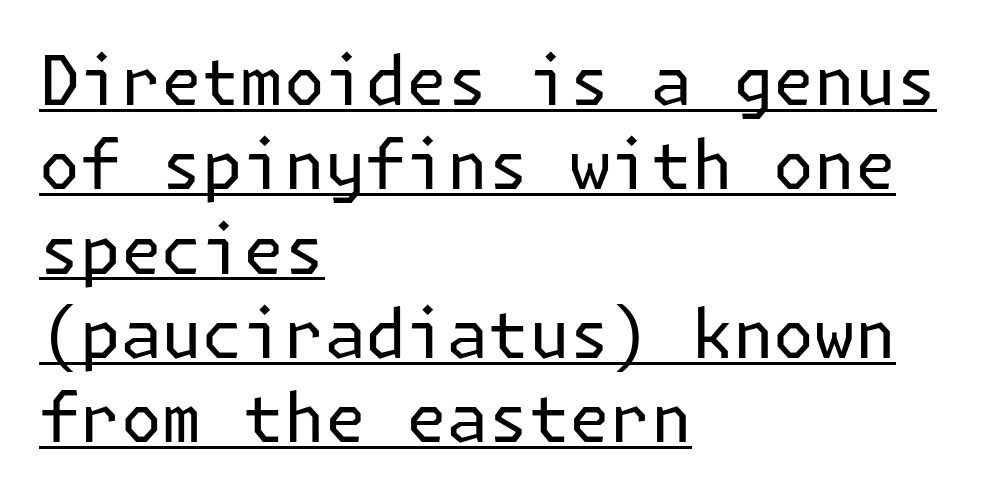
{"serif": "no", "italic": "no", "bold": "no", "weight": "regular", "width": "normal", "stroke_contrast": "low", "x_height": "medium", "underline": "yes", "align": "left", "line_spacing_ratio": 1.24, "letter_spacing": "normal", "letter_spacing_em": 0.0, "glyph_px": 68}
